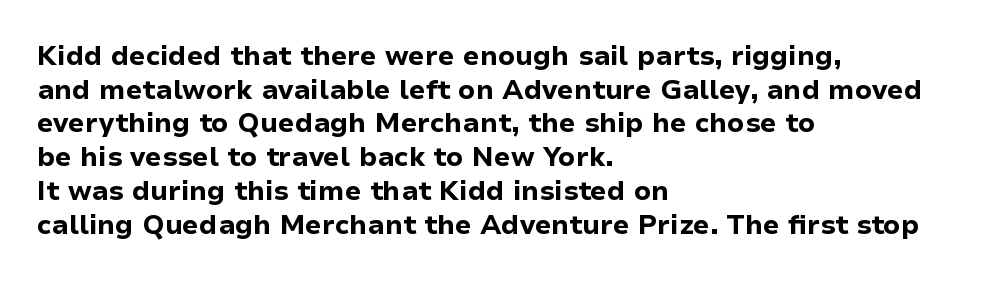
{"italic": "no", "bold": "yes", "underline": "no", "align": "left", "line_spacing": "normal", "line_spacing_ratio": 1.25, "letter_spacing": "normal", "letter_spacing_em": 0.0, "glyph_px": 27}
